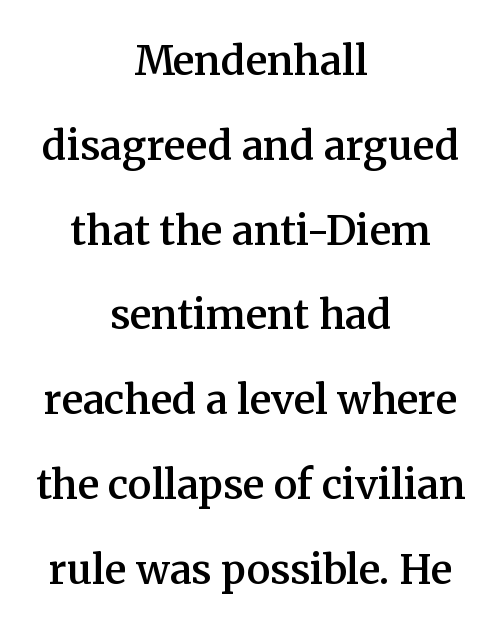
The image shows 40 px semibold serif type, upright; set centered, loose line spacing (2.12x), normal letter spacing, not underlined; medium stroke contrast and a medium x-height.
